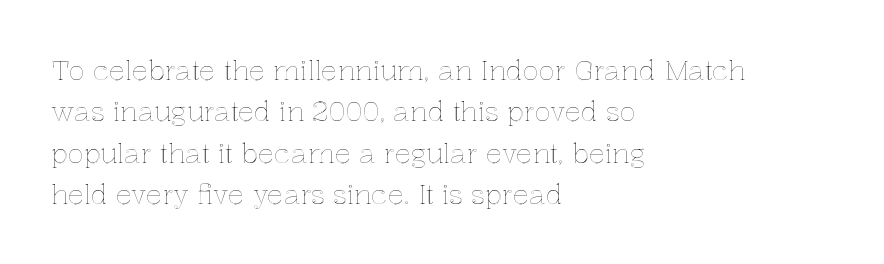
Successive baselines arrive at the customary interval. Short and long lines alike share a common starting point at left. Italic: no, the glyphs are upright roman. Short note: letters normally spaced. Quick note: underline off.
